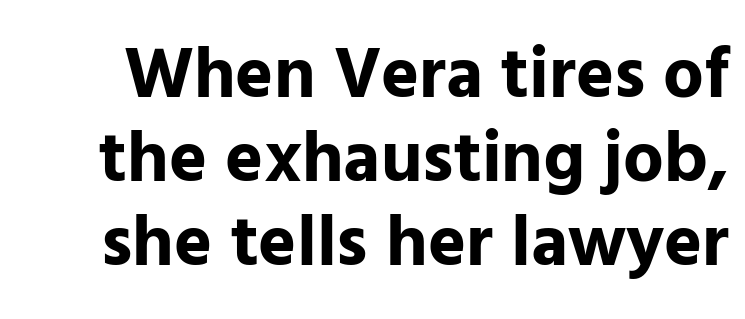
The image shows 72 px bold sans-serif type, upright; set line spacing 1.17x, normal letter spacing, not underlined; low stroke contrast and a medium x-height.
